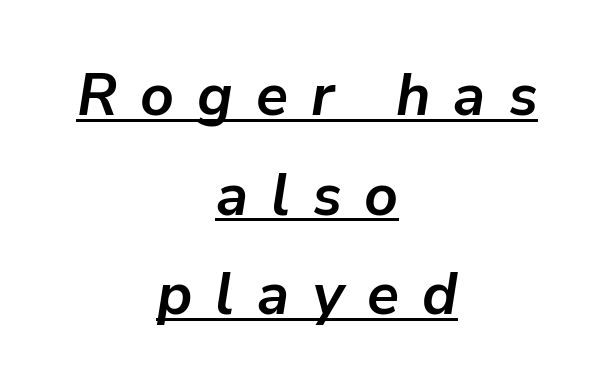
The image shows 59 px semibold type, italic (leaning right); set centered, normal line spacing (1.69x), unusually wide letter spacing (+0.39 em), underlined; low stroke contrast and a medium x-height.
